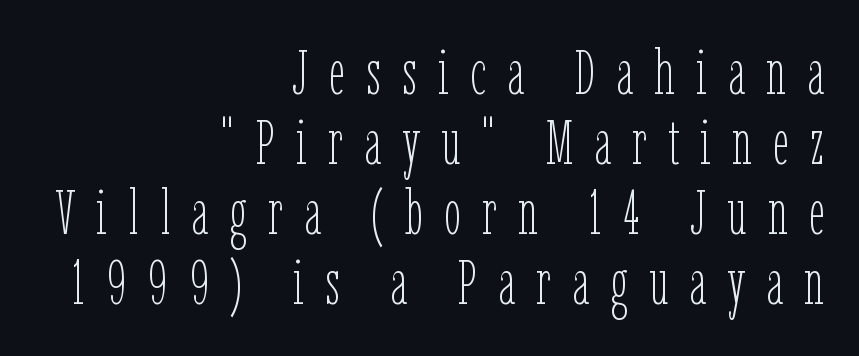
Q: Is the text bold? A: No.
Q: Is the text italic (slanted)? A: No, it is upright.
Q: Is the text underlined? A: No.
Q: How is the paragraph aligned? A: Right-aligned.
Q: Is the spacing between letters normal or unusually wide? A: Unusually wide.
Q: Is the spacing between lines tight, normal or loose? A: Tight.
Q: Width (condensed, normal, or wide)? A: Condensed.
Q: Stroke contrast? A: Low.
Q: x-height? A: Medium.
Q: Monospaced? A: No.
